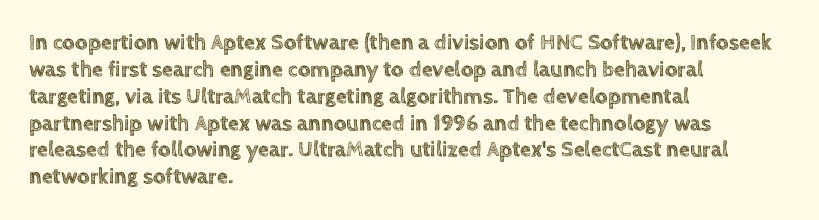
{"italic": "no", "underline": "no", "align": "left", "line_spacing_ratio": 1.22, "letter_spacing": "normal", "letter_spacing_em": 0.0, "glyph_px": 22}
